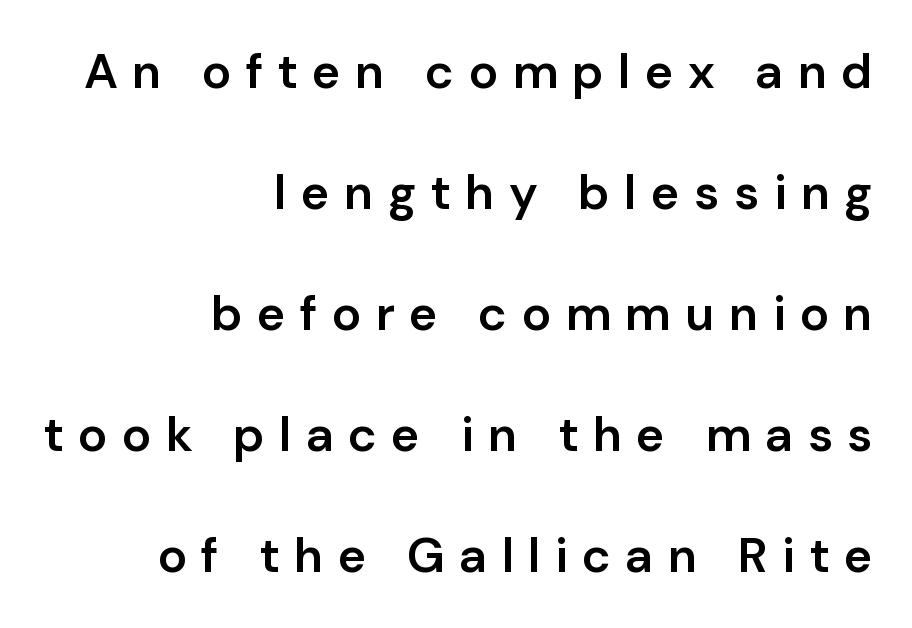
{"serif": "no", "italic": "no", "bold": "semi", "weight": "semibold", "width": "normal", "stroke_contrast": "low", "x_height": "medium", "monospaced": "no", "underline": "no", "align": "right", "line_spacing": "loose", "line_spacing_ratio": 2.47, "letter_spacing": "wide", "letter_spacing_em": 0.29, "glyph_px": 49}
